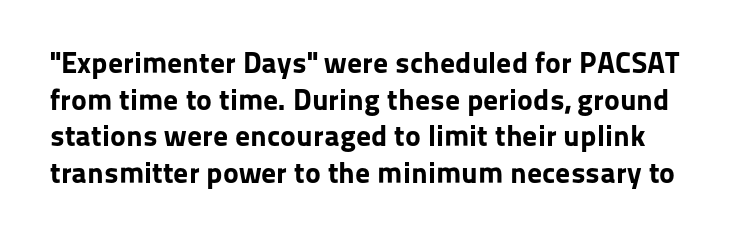
{"serif": "no", "italic": "no", "bold": "yes", "weight": "bold", "width": "normal", "stroke_contrast": "low", "x_height": "medium", "monospaced": "no", "underline": "no", "line_spacing_ratio": 1.22, "letter_spacing": "normal", "letter_spacing_em": 0.0, "glyph_px": 30}
